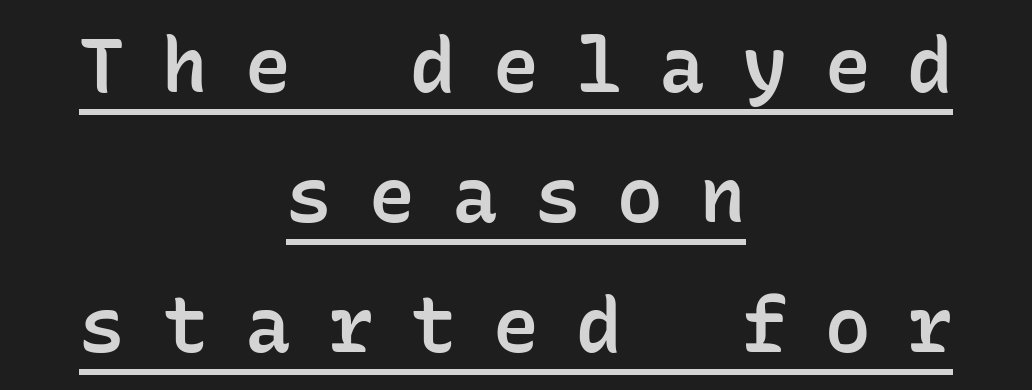
Q: Is the text bold? A: Semi-bold.
Q: Is the text italic (slanted)? A: No, it is upright.
Q: Is the typeface a serif or a sans-serif typeface? A: Sans-serif.
Q: Is the text underlined? A: Yes.
Q: How is the paragraph aligned? A: Centered.
Q: Is the spacing between letters normal or unusually wide? A: Unusually wide.
Q: Width (condensed, normal, or wide)? A: Normal.
Q: Stroke contrast? A: Low.
Q: x-height? A: Medium.
Q: Monospaced? A: Yes.
